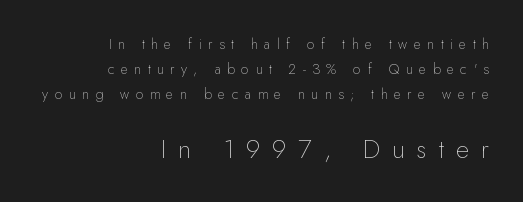
The image shows 26 px text type, upright; set right-aligned, line spacing 1.79x, unusually wide letter spacing (+0.46 em), not underlined; the second (bottom) block is 1.86x larger.
